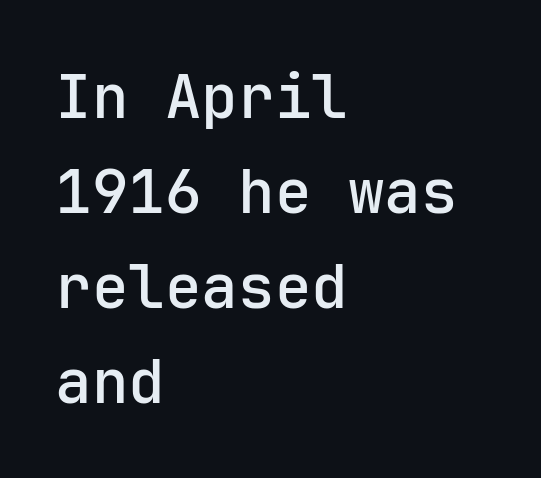
{"serif": "no", "italic": "no", "width": "normal", "stroke_contrast": "low", "x_height": "medium", "monospaced": "yes", "underline": "no", "align": "left", "line_spacing": "normal", "line_spacing_ratio": 1.56, "letter_spacing": "normal", "letter_spacing_em": 0.0, "glyph_px": 61}
